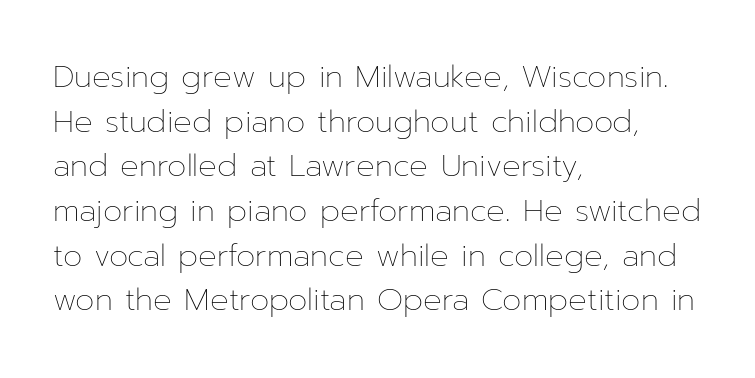
Observe the ordinary spacing: letters are neighbours, not strangers. The area under the type is left untouched. Baseline-to-baseline distance is the conventional proportion of letter height. Looks like regular typesetting: each glyph gets only the width it needs.
